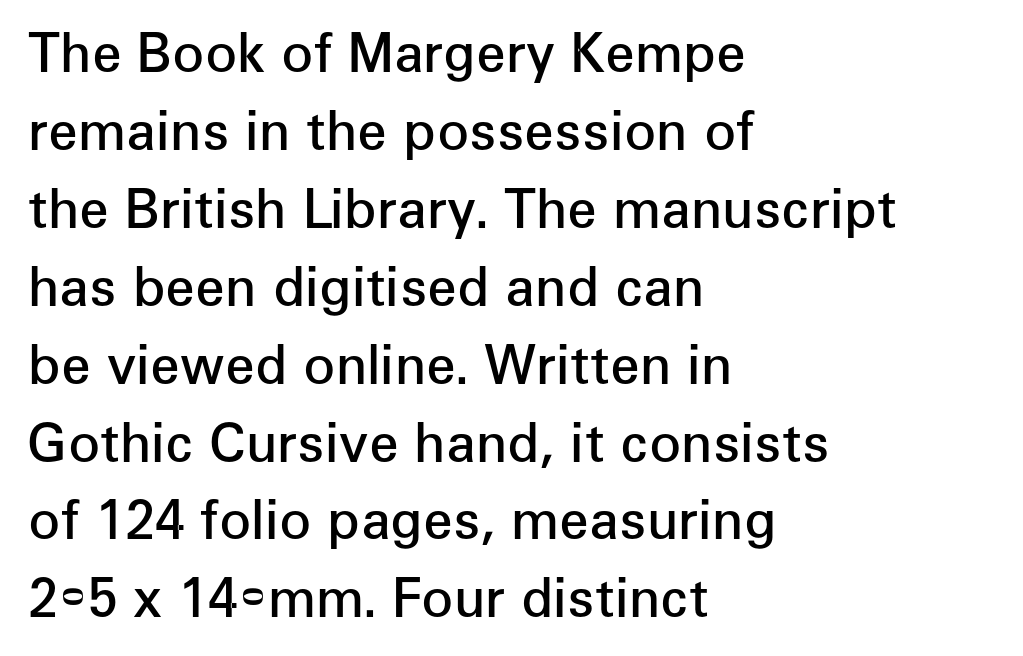
The image shows 53 px semibold sans-serif type, upright; set left-aligned, normal line spacing (1.47x), normal letter spacing, not underlined; low stroke contrast and a medium x-height.
